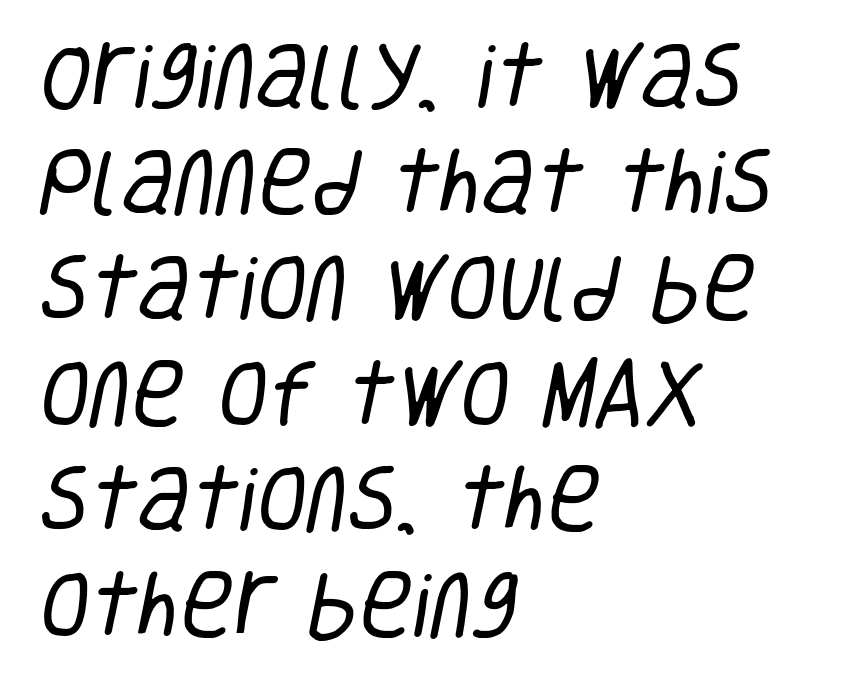
This sample keeps an unexceptional amount of space between lines. The compositor pushed each line to the left boundary. Each word holds together tightly as a unit, with standard inter-letter gaps. To sum up the face: it is a sans, with no serifs.
